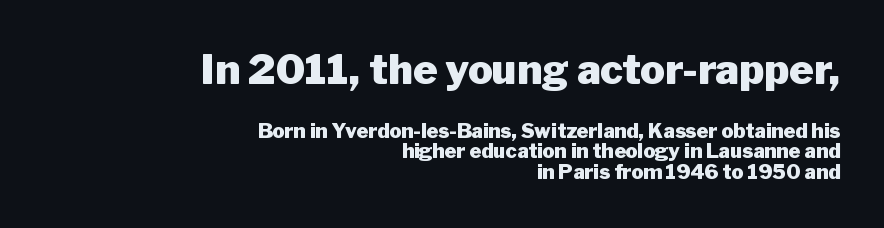
{"serif": "no", "italic": "no", "bold": "yes", "weight": "heavy", "width": "normal", "stroke_contrast": "low", "x_height": "medium", "monospaced": "no", "underline": "no", "align": "right", "line_spacing": "tight", "line_spacing_ratio": 1.01, "letter_spacing": "normal", "letter_spacing_em": 0.0, "larger_block": "first", "size_ratio": 2.05, "glyph_px": 41}
